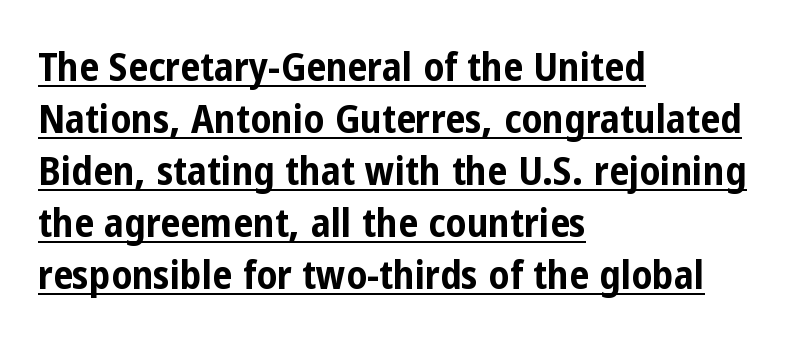
{"serif": "no", "italic": "no", "bold": "yes", "weight": "bold", "width": "condensed", "stroke_contrast": "low", "x_height": "medium", "monospaced": "no", "underline": "yes", "align": "left", "line_spacing": "normal", "line_spacing_ratio": 1.3, "letter_spacing": "normal", "letter_spacing_em": 0.0, "glyph_px": 40}
